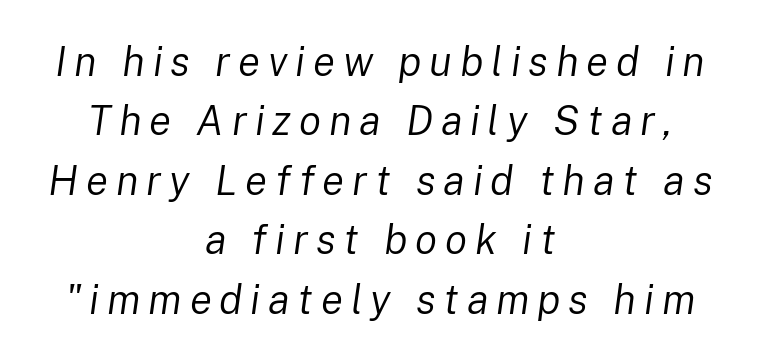
{"italic": "yes", "lean": "right", "slant_degrees": 8, "bold": "no", "weight": "regular", "width": "normal", "stroke_contrast": "low", "x_height": "medium", "monospaced": "no", "underline": "no", "align": "center", "line_spacing": "normal", "line_spacing_ratio": 1.45, "glyph_px": 41}
